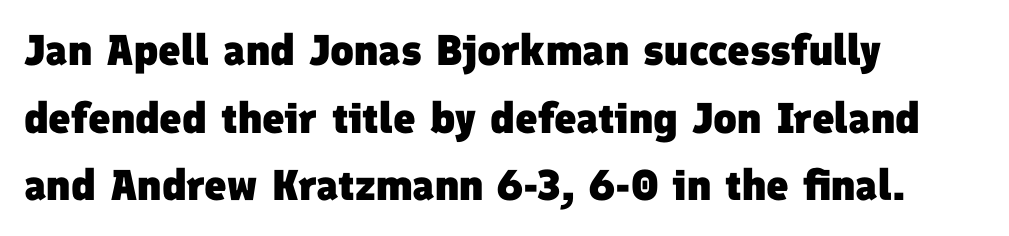
Note the varied advance widths — an 'i' is clearly narrower than an 'm'. Its strokes are broad and dark, the hallmark of bold type. Quick note: underline off. The letters sit at their default tracking, neither squeezed nor spread. Check where the strokes stop: nothing finishes them off — pure sans. In CSS terms this would be text-align: left.
